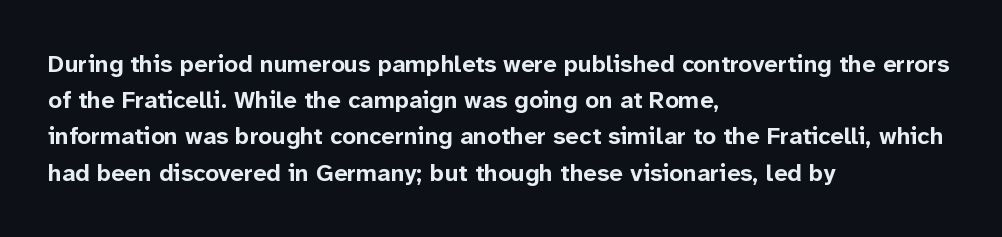
{"italic": "no", "bold": "yes", "underline": "no", "align": "left", "line_spacing": "normal", "line_spacing_ratio": 1.51, "letter_spacing": "normal", "letter_spacing_em": 0.0, "glyph_px": 24}
